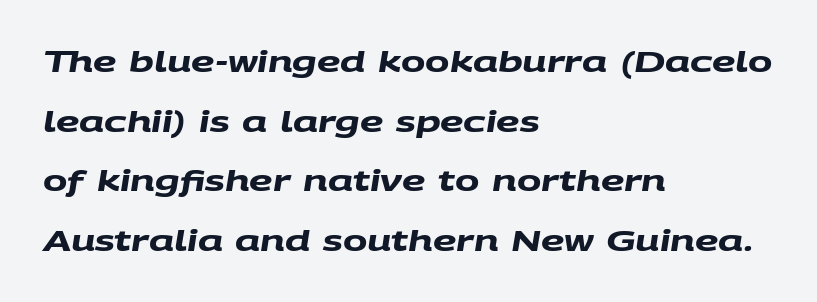
Q: Is the text bold? A: Yes.
Q: Is the typeface a serif or a sans-serif typeface? A: Sans-serif.
Q: Is the text underlined? A: No.
Q: How is the paragraph aligned? A: Left-aligned.
Q: Is the spacing between letters normal or unusually wide? A: Normal.
Q: Is the spacing between lines tight, normal or loose? A: Loose.
Q: Width (condensed, normal, or wide)? A: Wide.
Q: Stroke contrast? A: Medium.
Q: x-height? A: Large.
Q: Monospaced? A: No.
